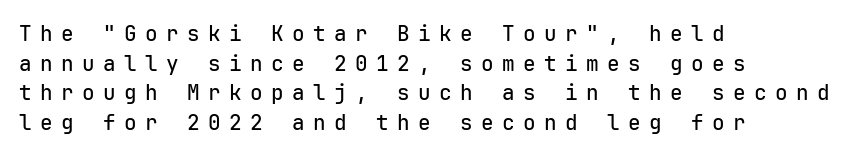
The image shows 21 px text type, upright; set left-aligned, normal line spacing (1.41x), unusually wide letter spacing (+0.4 em), not underlined.
